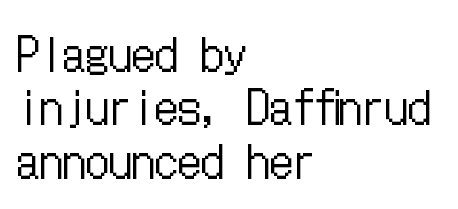
{"italic": "no", "bold": "no", "weight": "regular", "width": "condensed", "stroke_contrast": "low", "x_height": "medium", "underline": "no", "align": "left", "line_spacing_ratio": 1.16, "letter_spacing": "normal", "letter_spacing_em": 0.0, "glyph_px": 46}
